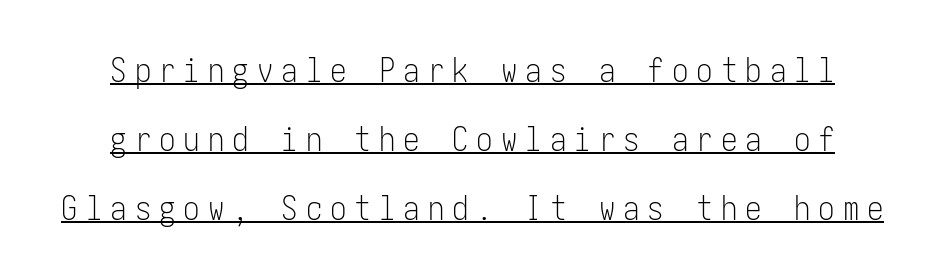
The image shows 33 px light, condensed sans-serif type, upright; set loose line spacing (2.09x), unusually wide letter spacing (+0.24 em), underlined; low stroke contrast and a medium x-height.
